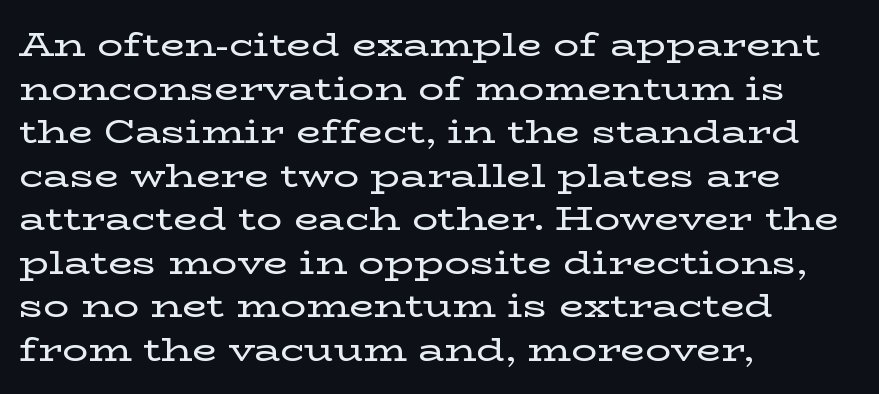
The image shows 32 px wide serif type, upright; set left-aligned, normal line spacing (1.36x), normal letter spacing, not underlined; low stroke contrast and a medium x-height.
